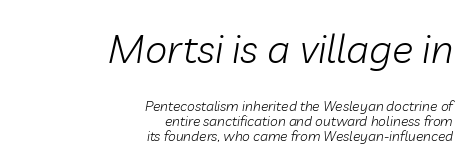
Q: Is the text bold? A: No.
Q: Is the text italic (slanted)? A: Yes, it leans right by about 10 degrees.
Q: Is the text underlined? A: No.
Q: How is the paragraph aligned? A: Right-aligned.
Q: Is the spacing between letters normal or unusually wide? A: Normal.
Q: Is the spacing between lines tight, normal or loose? A: Tight.
Q: Which block of text is set in a larger size, the first (top) or the second (bottom)? A: The first (top) one.
Q: Width (condensed, normal, or wide)? A: Normal.
Q: Stroke contrast? A: Low.
Q: x-height? A: Medium.
Q: Monospaced? A: No.
